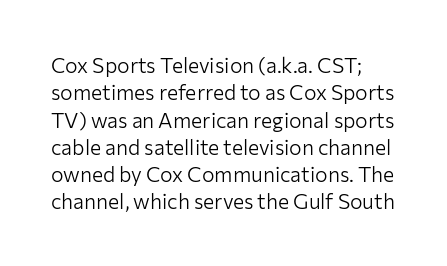
Q: Is the text bold? A: No.
Q: Is the text italic (slanted)? A: No, it is upright.
Q: Is the text underlined? A: No.
Q: How is the paragraph aligned? A: Left-aligned.
Q: Is the spacing between letters normal or unusually wide? A: Normal.
Q: Is the spacing between lines tight, normal or loose? A: Normal.
